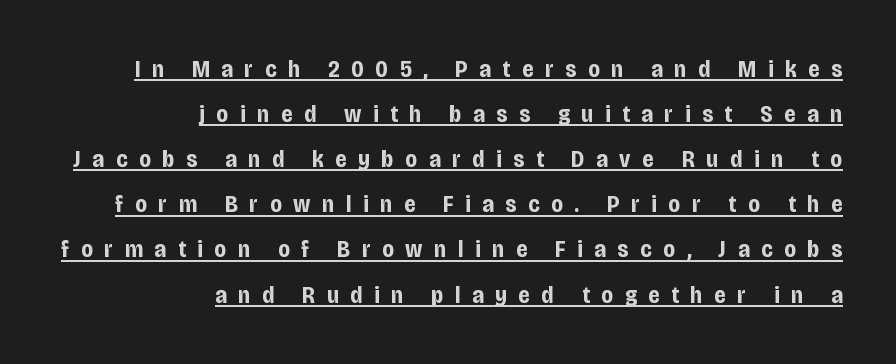
{"italic": "no", "bold": "yes", "underline": "yes", "align": "right", "line_spacing_ratio": 1.88, "letter_spacing": "wide", "letter_spacing_em": 0.49, "glyph_px": 24}
